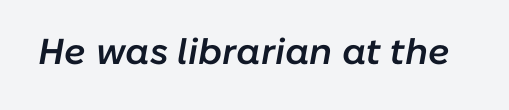
{"italic": "yes", "lean": "right", "slant_degrees": 10, "bold": "semi", "weight": "semibold", "width": "normal", "stroke_contrast": "low", "x_height": "medium", "monospaced": "no", "underline": "no", "letter_spacing": "normal", "letter_spacing_em": 0.0, "glyph_px": 36}
